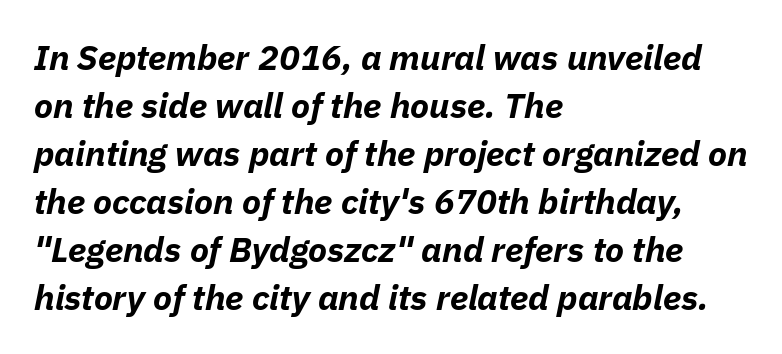
Q: Is the text bold? A: Yes.
Q: Is the text italic (slanted)? A: Yes, it leans right by about 11 degrees.
Q: Is the text underlined? A: No.
Q: How is the paragraph aligned? A: Left-aligned.
Q: Is the spacing between letters normal or unusually wide? A: Normal.
Q: Is the spacing between lines tight, normal or loose? A: Normal.
Q: Width (condensed, normal, or wide)? A: Normal.
Q: Stroke contrast? A: Low.
Q: x-height? A: Medium.
Q: Monospaced? A: No.
